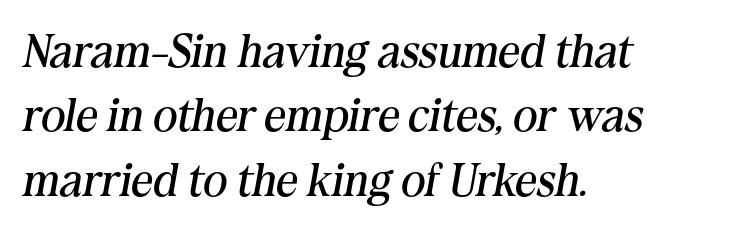
Letter spacing: default. A light-to-regular cut is what we see here. Note the varied advance widths — an 'i' is clearly narrower than an 'm'. The space directly below the letters is spotless.
